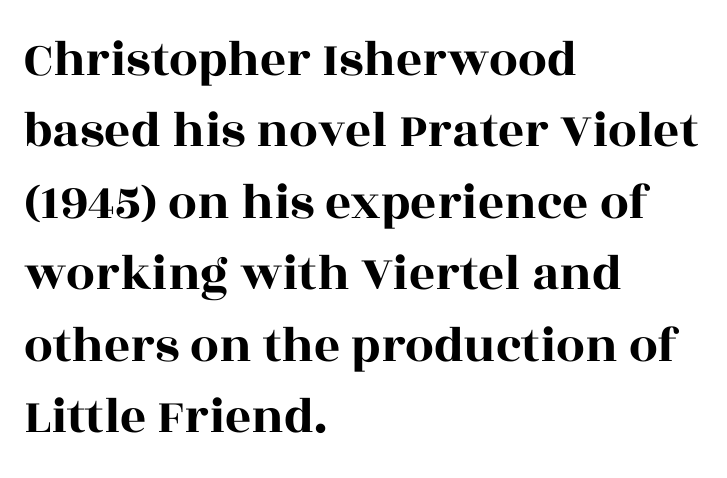
The image shows 51 px wide serif type, upright; set left-aligned, normal line spacing (1.4x), normal letter spacing, not underlined; a large x-height.
